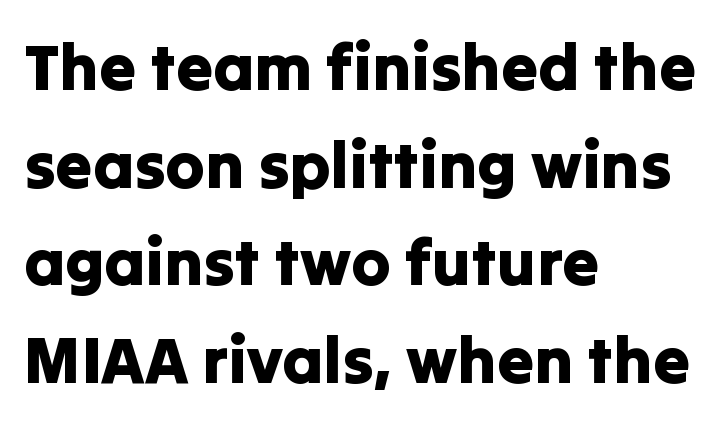
Q: Is the text italic (slanted)? A: No, it is upright.
Q: Is the typeface a serif or a sans-serif typeface? A: Sans-serif.
Q: Is the text underlined? A: No.
Q: How is the paragraph aligned? A: Left-aligned.
Q: Is the spacing between letters normal or unusually wide? A: Normal.
Q: Is the spacing between lines tight, normal or loose? A: Normal.
Q: Width (condensed, normal, or wide)? A: Normal.
Q: Stroke contrast? A: Low.
Q: x-height? A: Medium.
Q: Monospaced? A: No.
